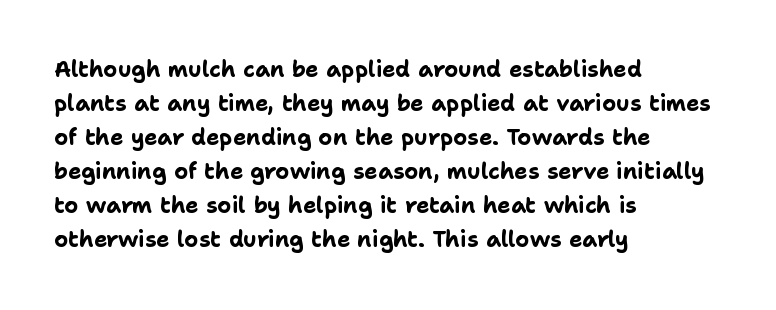
Underline: absent. Default kerning and tracking; the words read as compact shapes. Successive baselines arrive at the customary interval. You can tell it's not italic because the verticals are truly vertical. One-word summary of the alignment: left. These lines carry a lot of weight — the face is fully bold.
